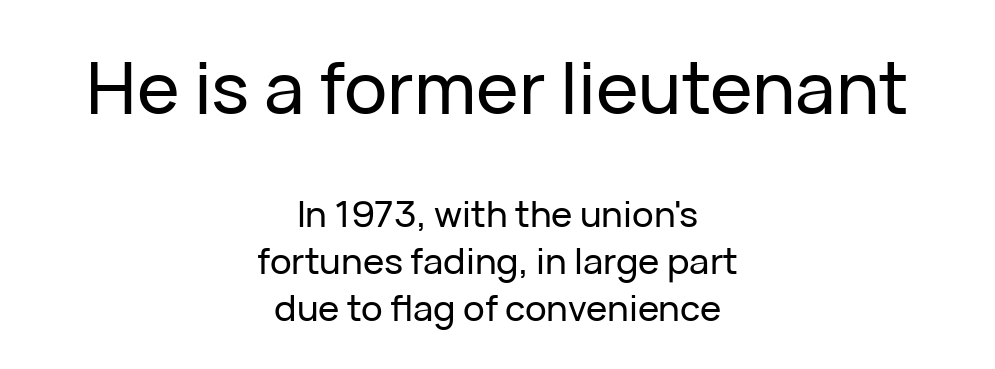
The passage shown is typeset with a sans-serif family. The letters in the upper block stand taller than those in the block below. The rows are spaced the way most documents space them. Students, note that the glyphs here touch the page at normal intervals. The type sits square on the baseline with zero lean.
